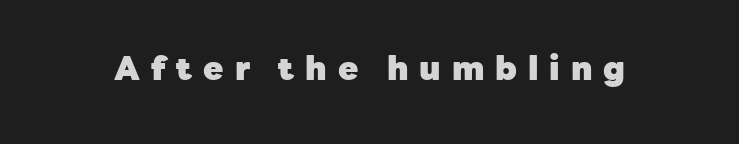
{"serif": "no", "italic": "no", "bold": "yes", "weight": "heavy", "width": "normal", "stroke_contrast": "low", "x_height": "medium", "monospaced": "no", "underline": "no", "letter_spacing": "wide", "letter_spacing_em": 0.33, "glyph_px": 33}
